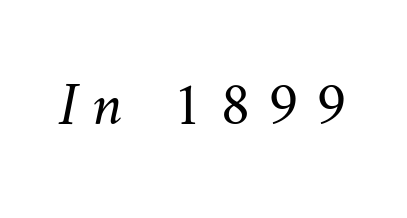
{"bold": "no", "weight": "light", "width": "normal", "stroke_contrast": "medium", "x_height": "small", "monospaced": "no", "underline": "no", "letter_spacing": "wide", "letter_spacing_em": 0.24, "glyph_px": 62}
